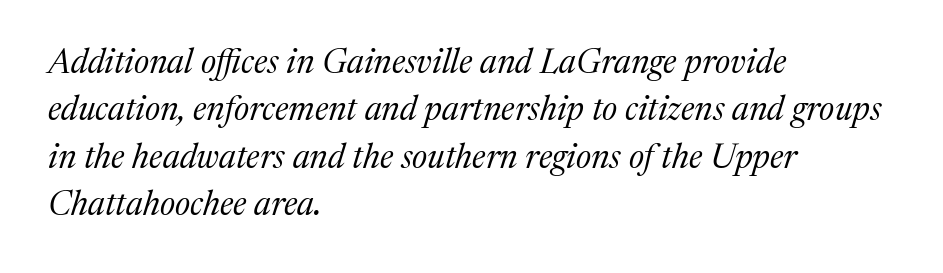
Q: Is the text bold? A: No.
Q: Is the text italic (slanted)? A: Yes, it leans right by about 17 degrees.
Q: Is the typeface a serif or a sans-serif typeface? A: Serif.
Q: Is the text underlined? A: No.
Q: How is the paragraph aligned? A: Left-aligned.
Q: Is the spacing between letters normal or unusually wide? A: Normal.
Q: Is the spacing between lines tight, normal or loose? A: Normal.
Q: Width (condensed, normal, or wide)? A: Normal.
Q: Stroke contrast? A: Medium.
Q: x-height? A: Medium.
Q: Monospaced? A: No.
